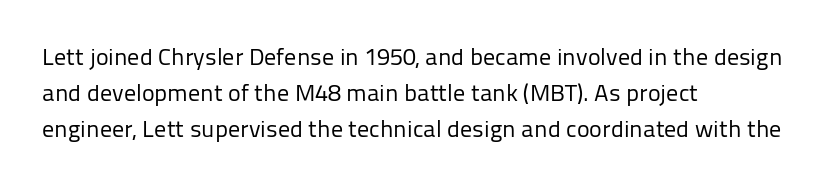
Q: Is the text bold? A: No.
Q: Is the text italic (slanted)? A: No, it is upright.
Q: Is the text underlined? A: No.
Q: How is the paragraph aligned? A: Left-aligned.
Q: Is the spacing between letters normal or unusually wide? A: Normal.
Q: Is the spacing between lines tight, normal or loose? A: Normal.
